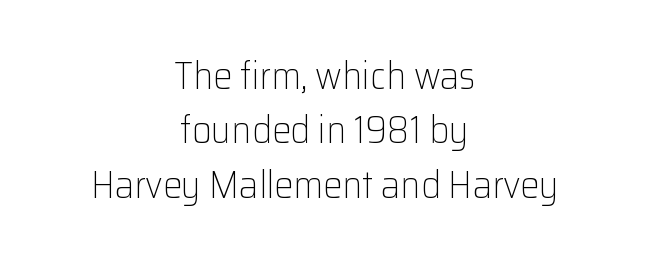
Q: Is the text bold? A: No.
Q: Is the text italic (slanted)? A: No, it is upright.
Q: Is the typeface a serif or a sans-serif typeface? A: Sans-serif.
Q: Is the text underlined? A: No.
Q: How is the paragraph aligned? A: Centered.
Q: Is the spacing between letters normal or unusually wide? A: Normal.
Q: Is the spacing between lines tight, normal or loose? A: Normal.
Q: Width (condensed, normal, or wide)? A: Normal.
Q: Stroke contrast? A: Low.
Q: x-height? A: Medium.
Q: Monospaced? A: No.
